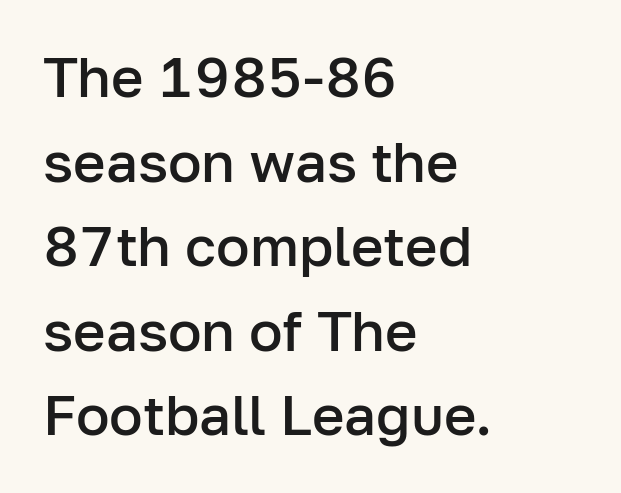
The image shows 56 px semibold sans-serif type, upright; set left-aligned, normal line spacing (1.51x), normal letter spacing, not underlined; low stroke contrast and a medium x-height.
